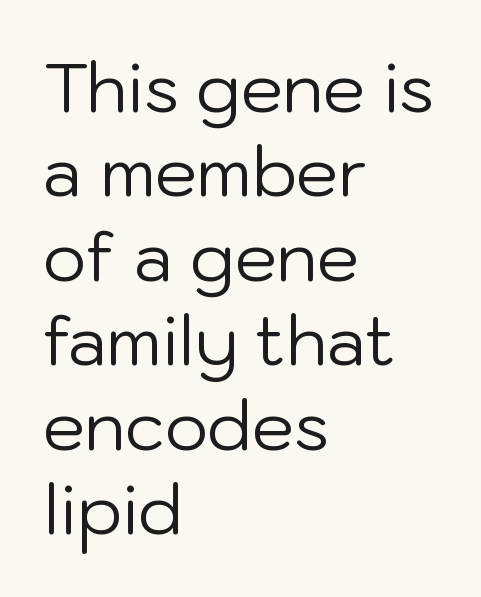
The space between consecutive lines is moderate. Think of a printed novel: that variable character pitch is what you see here. There is no visible air inserted between adjacent glyphs. The compositor pushed each line to the left boundary. Nobody drew a line under any word here. Look at the bottom of the vertical strokes: they stop flat, with no serifs.
